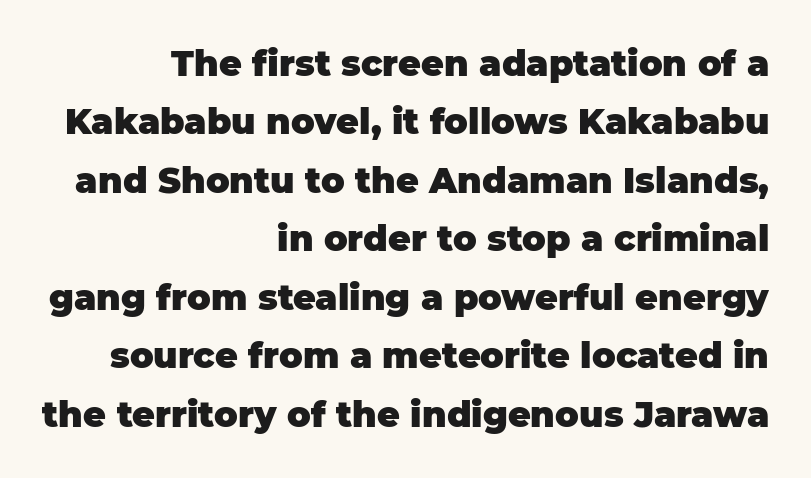
Q: Is the text bold? A: Yes.
Q: Is the text italic (slanted)? A: No, it is upright.
Q: Is the typeface a serif or a sans-serif typeface? A: Sans-serif.
Q: Is the text underlined? A: No.
Q: How is the paragraph aligned? A: Right-aligned.
Q: Is the spacing between letters normal or unusually wide? A: Normal.
Q: Is the spacing between lines tight, normal or loose? A: Normal.
Q: Width (condensed, normal, or wide)? A: Normal.
Q: Stroke contrast? A: Low.
Q: x-height? A: Large.
Q: Monospaced? A: No.
